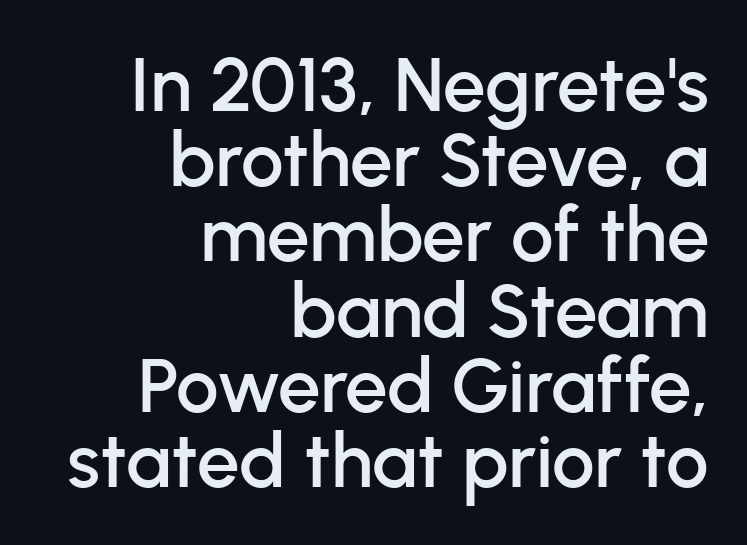
Q: Is the text italic (slanted)? A: No, it is upright.
Q: Is the typeface a serif or a sans-serif typeface? A: Sans-serif.
Q: Is the text underlined? A: No.
Q: How is the paragraph aligned? A: Right-aligned.
Q: Is the spacing between letters normal or unusually wide? A: Normal.
Q: Is the spacing between lines tight, normal or loose? A: Tight.
Q: Width (condensed, normal, or wide)? A: Normal.
Q: Stroke contrast? A: Low.
Q: x-height? A: Medium.
Q: Monospaced? A: No.
